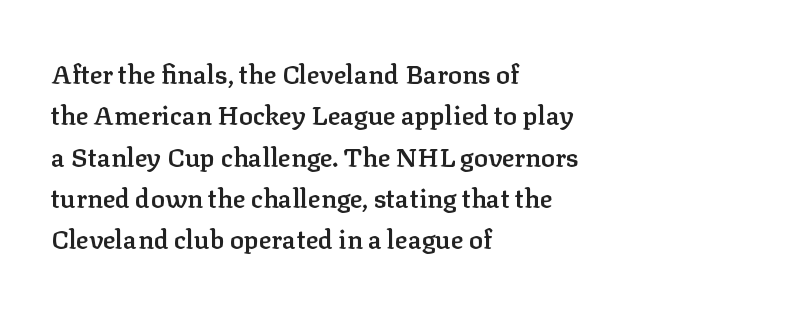
The image shows 26 px text type, upright; set left-aligned, normal line spacing (1.59x), normal letter spacing, not underlined.
